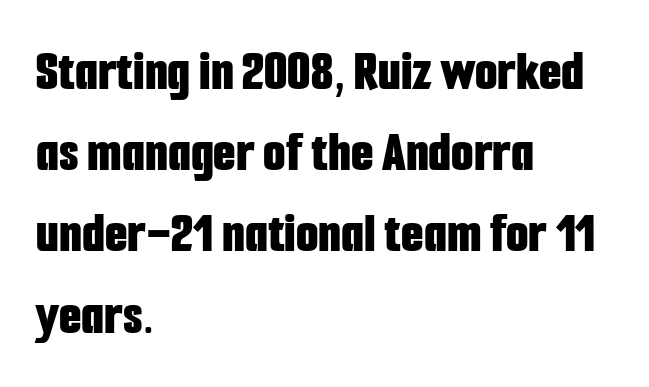
Q: Is the text bold? A: Yes.
Q: Is the text italic (slanted)? A: No, it is upright.
Q: Is the typeface a serif or a sans-serif typeface? A: Sans-serif.
Q: Is the text underlined? A: No.
Q: How is the paragraph aligned? A: Left-aligned.
Q: Is the spacing between letters normal or unusually wide? A: Normal.
Q: Is the spacing between lines tight, normal or loose? A: Normal.
Q: Width (condensed, normal, or wide)? A: Condensed.
Q: Stroke contrast? A: Low.
Q: x-height? A: Medium.
Q: Monospaced? A: No.
